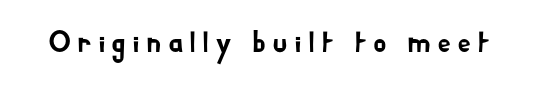
Q: Is the text italic (slanted)? A: No, it is upright.
Q: Is the typeface a serif or a sans-serif typeface? A: Sans-serif.
Q: Is the text underlined? A: No.
Q: Width (condensed, normal, or wide)? A: Normal.
Q: Stroke contrast? A: Low.
Q: x-height? A: Small.
Q: Monospaced? A: No.
